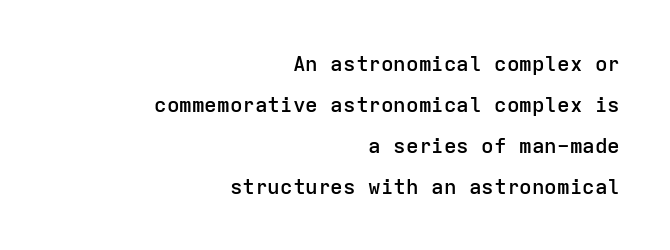
{"italic": "no", "bold": "semi", "underline": "no", "align": "right", "line_spacing": "loose", "line_spacing_ratio": 1.95, "letter_spacing": "normal", "letter_spacing_em": 0.0, "glyph_px": 21}
